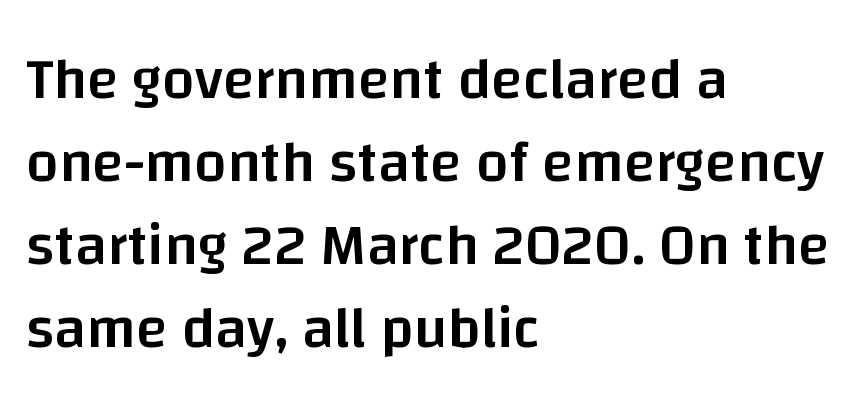
Is the block centered? No — it sits flush against the left margin. The letters advance in unequal steps, a hallmark of proportional type. Classification — sans serif. Notice the strokes are somewhat thickened but not fully heavy: this is a semibold. The type is set solid horizontally, with unmodified tracking.
